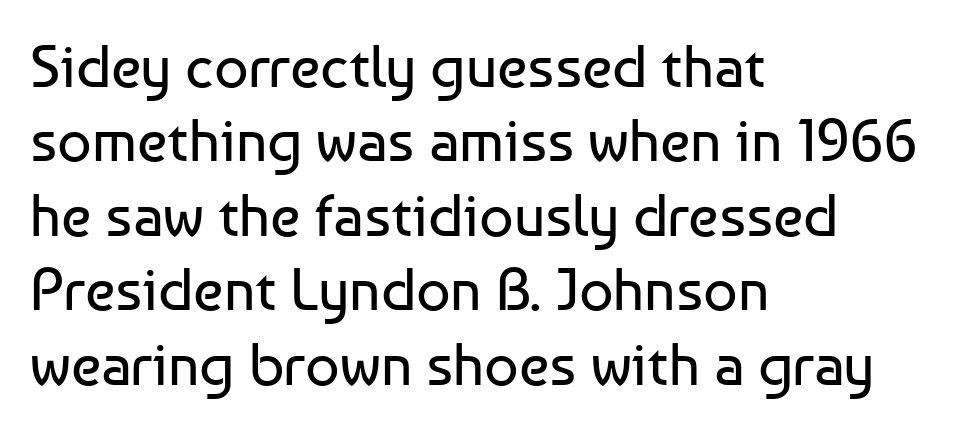
Q: Is the text bold? A: No.
Q: Is the text italic (slanted)? A: No, it is upright.
Q: Is the typeface a serif or a sans-serif typeface? A: Sans-serif.
Q: Is the text underlined? A: No.
Q: How is the paragraph aligned? A: Left-aligned.
Q: Is the spacing between letters normal or unusually wide? A: Normal.
Q: Width (condensed, normal, or wide)? A: Normal.
Q: Stroke contrast? A: Low.
Q: x-height? A: Medium.
Q: Monospaced? A: No.
